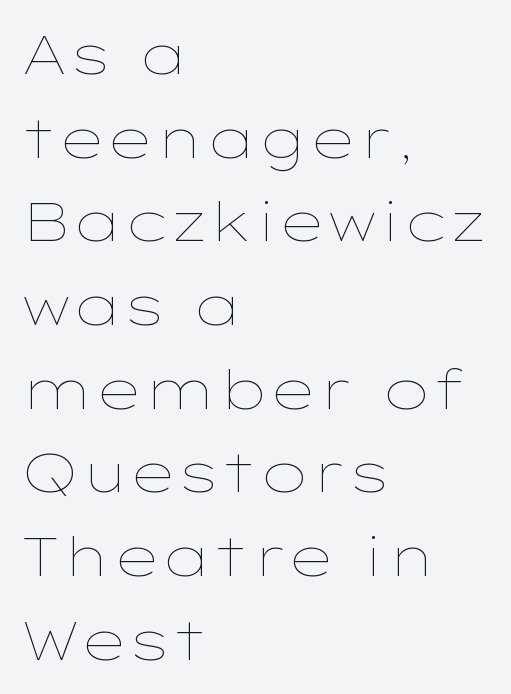
Q: Is the text bold? A: No.
Q: Is the text italic (slanted)? A: No, it is upright.
Q: Is the text underlined? A: No.
Q: How is the paragraph aligned? A: Left-aligned.
Q: Is the spacing between letters normal or unusually wide? A: Normal.
Q: Is the spacing between lines tight, normal or loose? A: Normal.
Q: Width (condensed, normal, or wide)? A: Wide.
Q: Stroke contrast? A: Low.
Q: x-height? A: Medium.
Q: Monospaced? A: No.
